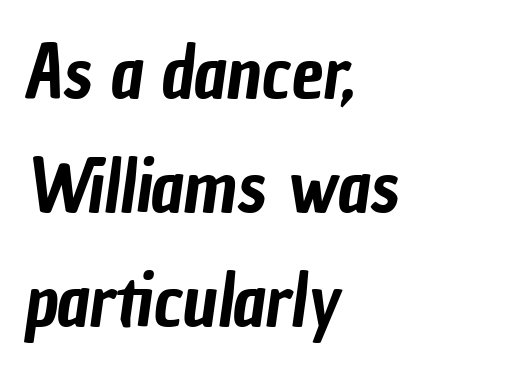
These lines are rendered in a variable-pitch font. Interline gaps are of average width in this sample. Are there feet on the stems? There aren't — it's a sans. Lines of text with bare space underneath. Inter-character spacing is left at the font's built-in metrics. This sample is left-justified, so line endings fall wherever the words run out.
